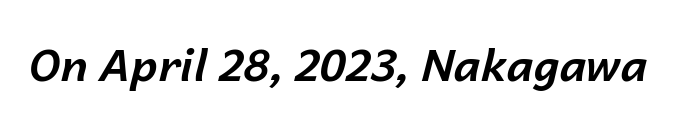
{"italic": "yes", "lean": "right", "slant_degrees": 14, "bold": "yes", "weight": "bold", "width": "normal", "stroke_contrast": "low", "x_height": "medium", "monospaced": "no", "underline": "no", "letter_spacing": "normal", "letter_spacing_em": 0.0, "glyph_px": 44}
